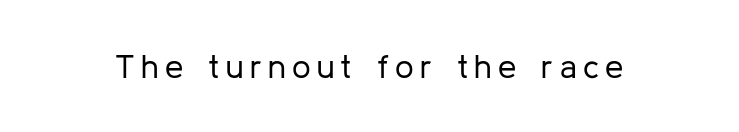
The image shows 33 px regular-weight sans-serif type, upright; set not underlined; low stroke contrast and a medium x-height.
